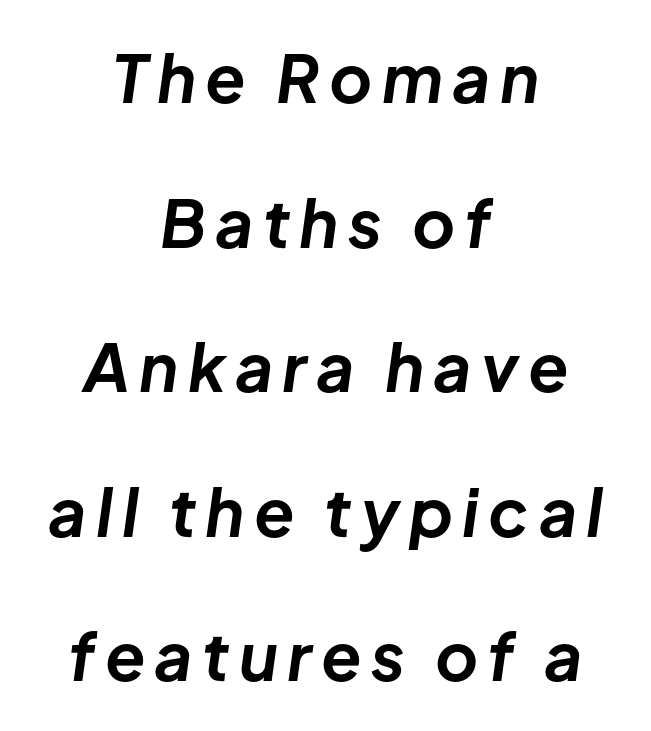
Leading is clearly above the norm, producing a sparse column. Neither beginnings nor endings align; midpoints do. A bare baseline throughout the passage. The axis of the letterforms is tilted away from vertical. This sample has the flowing, uneven cadence of proportional lettering.
